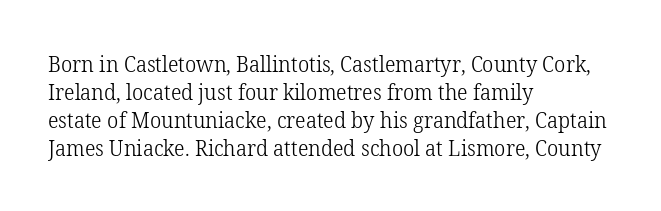
{"italic": "no", "bold": "no", "underline": "no", "align": "left", "line_spacing": "normal", "line_spacing_ratio": 1.27, "letter_spacing": "normal", "letter_spacing_em": 0.0, "glyph_px": 22}
